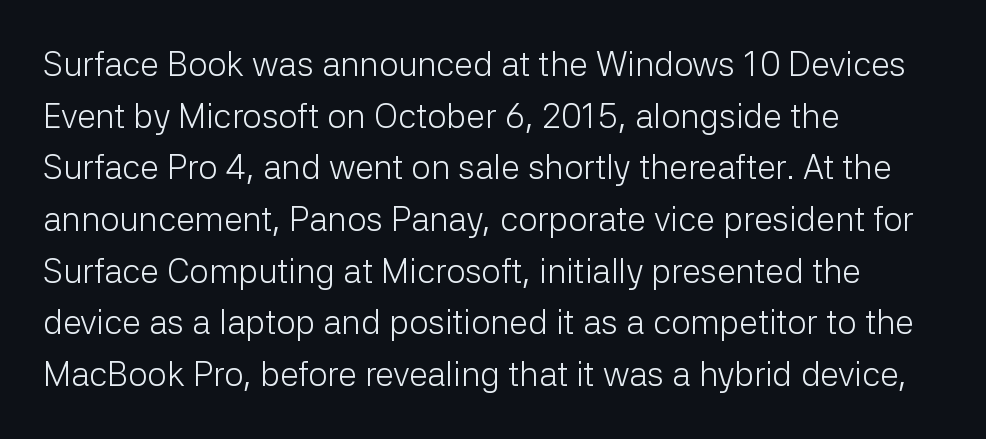
The letters sit at their default tracking, neither squeezed nor spread. The letters carry no serifs — their stems end cleanly without finishing strokes. These lines are rendered in a variable-pitch font. Compared with typical paragraphs, the rows here are spaced about the same.
